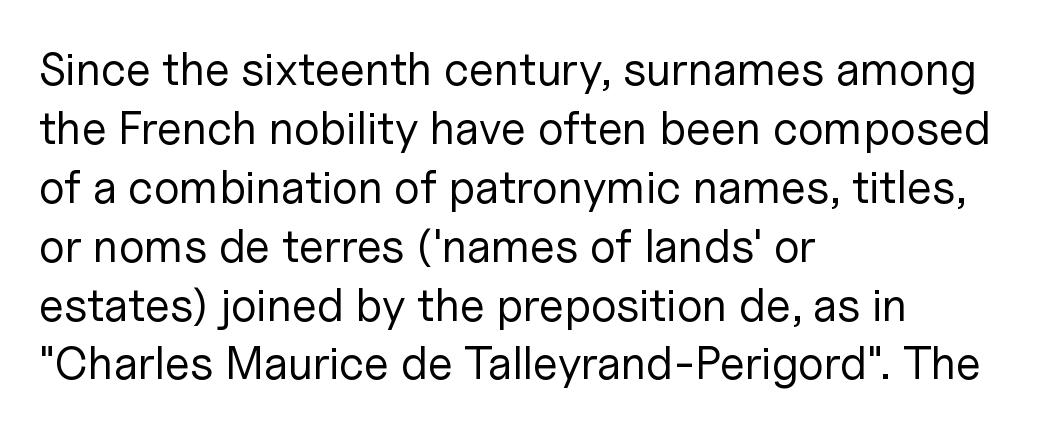
{"serif": "no", "italic": "no", "bold": "no", "weight": "regular", "width": "normal", "stroke_contrast": "low", "x_height": "medium", "monospaced": "no", "underline": "no", "align": "left", "line_spacing": "normal", "line_spacing_ratio": 1.28, "letter_spacing": "normal", "letter_spacing_em": 0.0, "glyph_px": 46}
